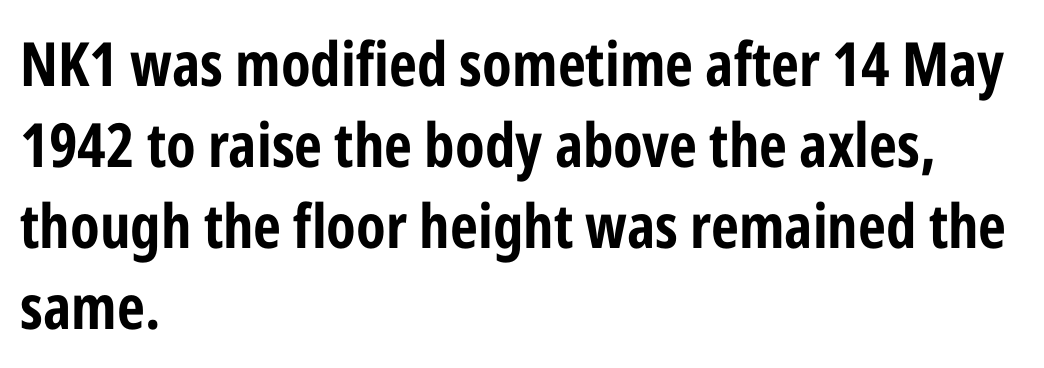
The image shows 61 px bold, condensed sans-serif type, upright; set left-aligned, normal line spacing (1.33x), normal letter spacing, not underlined; low stroke contrast and a medium x-height.
